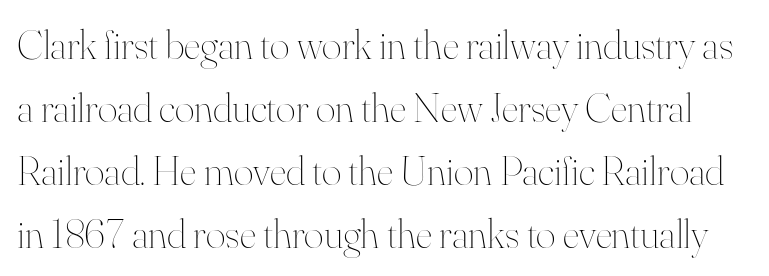
The image shows 42 px thin type, upright; set normal line spacing (1.5x), normal letter spacing, not underlined; high stroke contrast and a small x-height.
